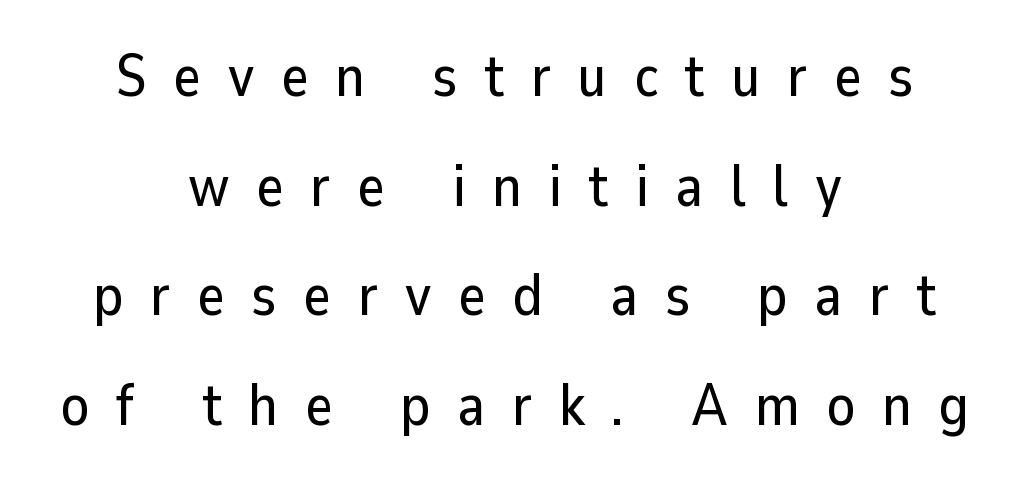
The face used here is proportionally spaced, like ordinary book or web type. This sample is center-justified, so both line endings float freely. Words float on clear page, feet unadorned. Here the glyphs are tracked loosely, breaking word shapes into spaced letters.
